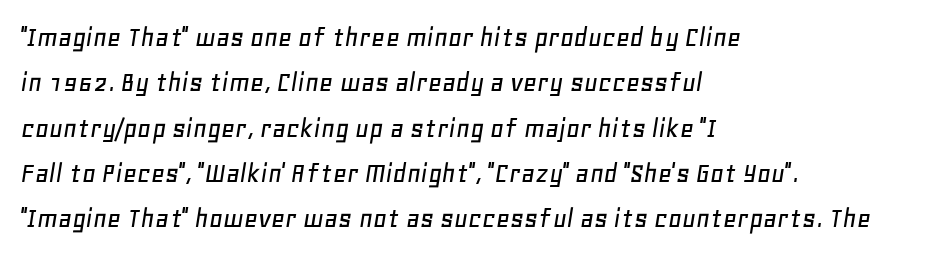
Italic: yes, the glyphs are oblique. Normally led — the rows are evenly, conventionally spaced. A student would call this left alignment; a typographer would say flush left, rag right. Lines of text with bare space underneath. Is the letter spacing exaggerated? No — it looks like the ordinary default. Think of a printed novel: that variable character pitch is what you see here.
